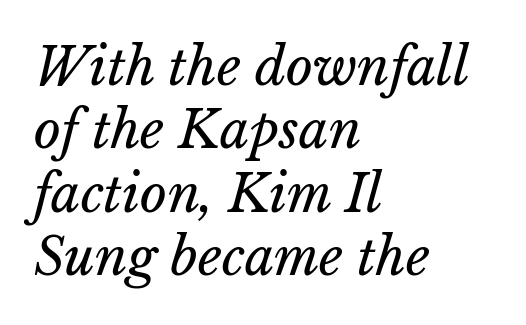
{"bold": "no", "weight": "regular", "width": "normal", "stroke_contrast": "low", "x_height": "medium", "monospaced": "no", "underline": "no", "align": "left", "line_spacing_ratio": 1.22, "letter_spacing": "normal", "letter_spacing_em": 0.0, "glyph_px": 52}
